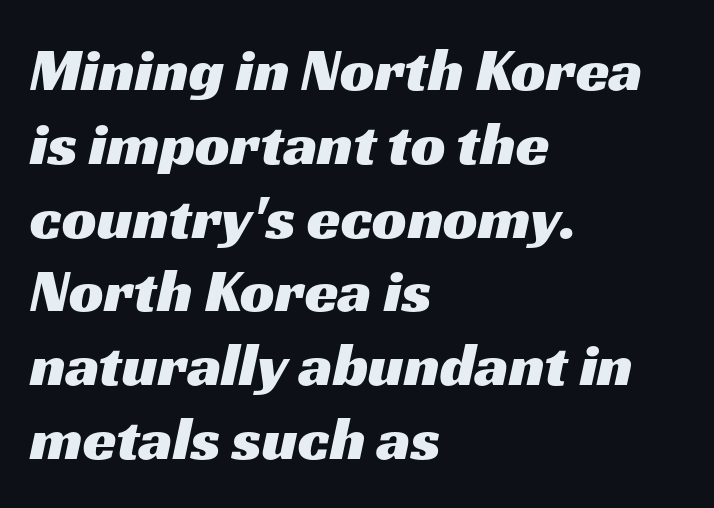
In CSS terms this would be text-align: left. Examine the stroke ends and you'll find no serifs. Check the space under the baseline: it is left empty. Here the designer chose a conventional face with non-uniform glyph widths. This rendering leaves character spacing at its baseline value.
